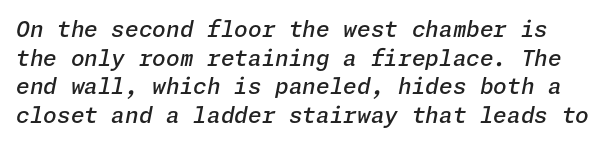
You can tell it's italic because the verticals aren't actually vertical. The passage shown stacks its lines at a standard gap. Anything drawn beneath the words? Only blank space. Set as a demibold, roughly 600 on the weight scale. The rendering keeps characters at their native spacing.
